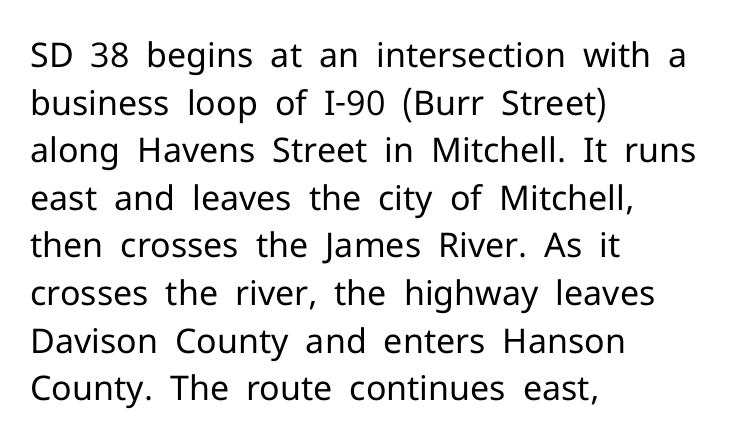
Check the space under the baseline: it is left empty. Weight: not bold — regular or lighter. Proportional: the letters do not fall into vertical columns. If you drew a line through each stem, it would be perfectly vertical. The letters sit at their default tracking, neither squeezed nor spread. Summary of vertical rhythm: regular, with standard interline spacing.
